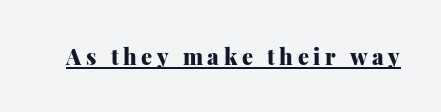
The rendered words wear a rule along their underside. Letter spacing: wide. The glyphs have the mass of a bold cut. The specimen reads as upright at a glance.
